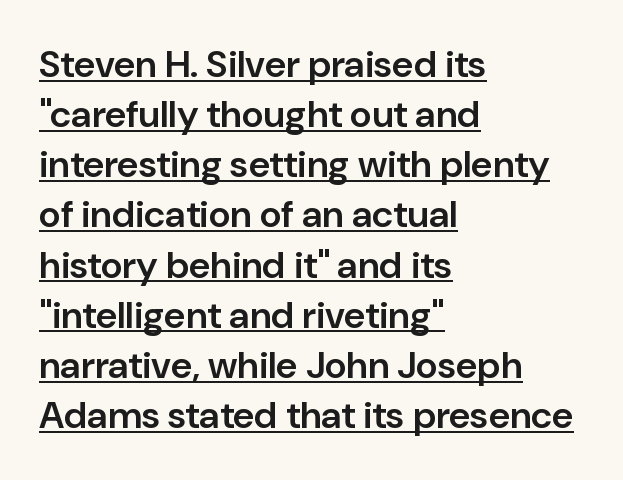
The image shows 38 px semibold sans-serif type, upright; set left-aligned, normal line spacing (1.32x), normal letter spacing, underlined; low stroke contrast and a medium x-height.
